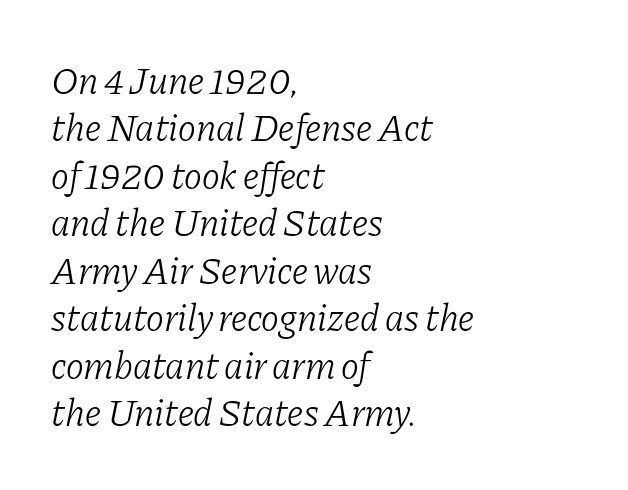
{"serif": "yes", "italic": "yes", "lean": "right", "slant_degrees": 11, "bold": "no", "weight": "light", "width": "normal", "stroke_contrast": "low", "x_height": "medium", "monospaced": "no", "underline": "no", "align": "left", "line_spacing": "normal", "line_spacing_ratio": 1.25, "letter_spacing": "normal", "letter_spacing_em": 0.0, "glyph_px": 38}
